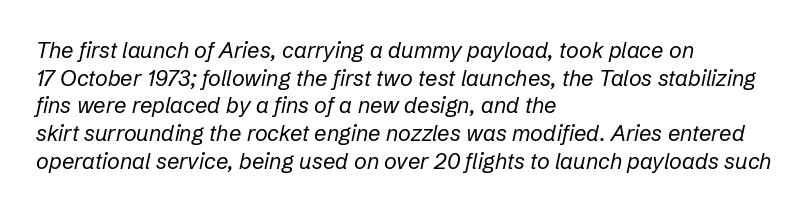
Unbolded letterforms with no extra heft. Observe the ordinary spacing: letters are neighbours, not strangers. Each row of text sits above clean, open space. Italic: yes, the glyphs are oblique. The designer left line spacing at the default. Horizontal alignment here is leftward, the default for most running prose.
